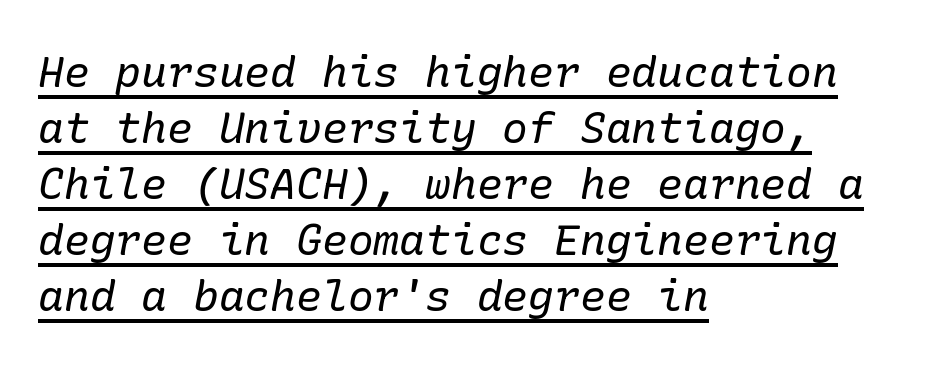
The image shows 43 px regular-weight type, italic (leaning right); set left-aligned, normal line spacing (1.3x), normal letter spacing, underlined; low stroke contrast and a medium x-height.
